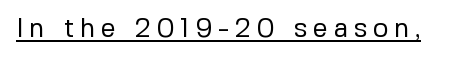
{"italic": "no", "bold": "no", "underline": "yes", "letter_spacing": "wide", "letter_spacing_em": 0.2, "glyph_px": 27}
